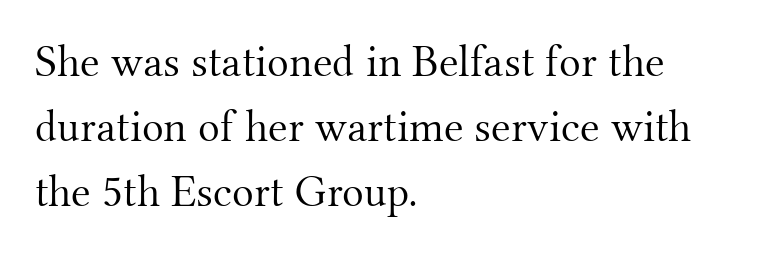
Q: Is the text bold? A: No.
Q: Is the text italic (slanted)? A: No, it is upright.
Q: Is the typeface a serif or a sans-serif typeface? A: Serif.
Q: Is the text underlined? A: No.
Q: How is the paragraph aligned? A: Left-aligned.
Q: Is the spacing between letters normal or unusually wide? A: Normal.
Q: Is the spacing between lines tight, normal or loose? A: Normal.
Q: Width (condensed, normal, or wide)? A: Normal.
Q: Stroke contrast? A: Medium.
Q: x-height? A: Small.
Q: Monospaced? A: No.
